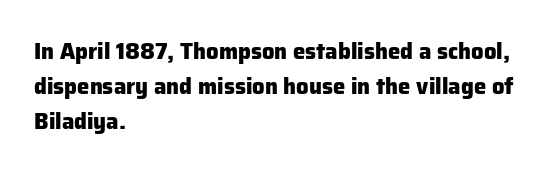
Every row of glyphs begins at an identical x-position on the left. Each word holds together tightly as a unit, with standard inter-letter gaps. What's the leading like? Ordinary, nothing unusual. Nope, not italic — everything's standing straight. The space directly below the letters is spotless.
